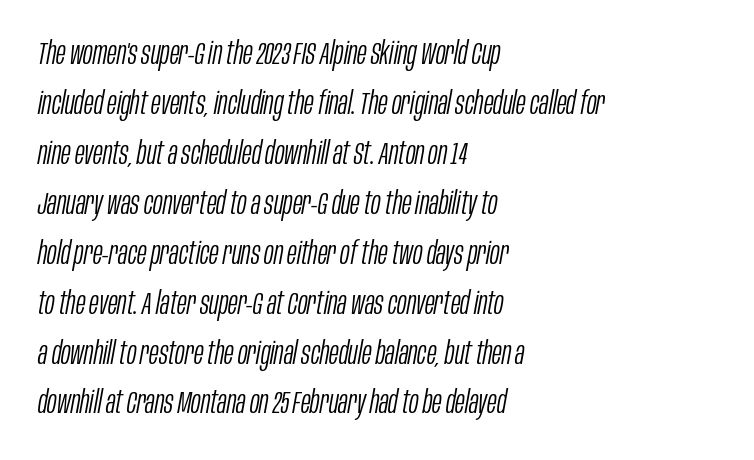
{"italic": "yes", "lean": "right", "slant_degrees": 10, "bold": "no", "weight": "light", "width": "condensed", "stroke_contrast": "low", "x_height": "large", "monospaced": "no", "underline": "no", "align": "left", "line_spacing": "normal", "line_spacing_ratio": 1.56, "letter_spacing": "normal", "letter_spacing_em": 0.0, "glyph_px": 32}
